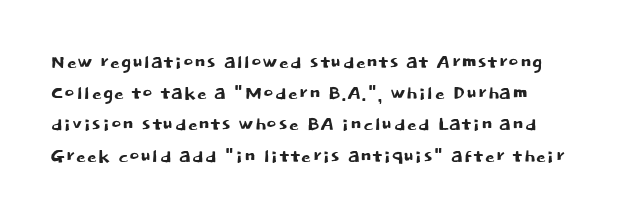
Q: Is the text italic (slanted)? A: No, it is upright.
Q: Is the text underlined? A: No.
Q: How is the paragraph aligned? A: Left-aligned.
Q: Is the spacing between letters normal or unusually wide? A: Normal.
Q: Is the spacing between lines tight, normal or loose? A: Normal.
